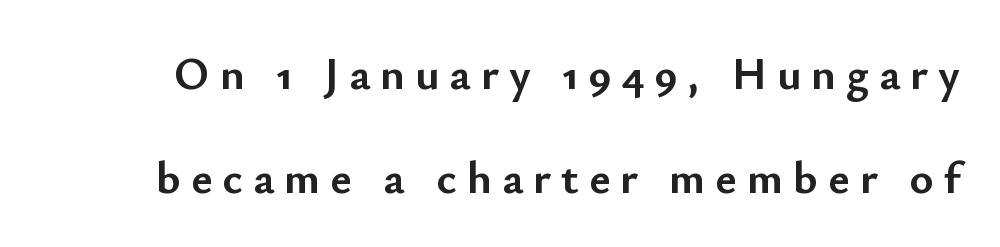
{"serif": "no", "italic": "no", "bold": "yes", "weight": "semibold", "width": "normal", "stroke_contrast": "low", "x_height": "small", "monospaced": "no", "underline": "no", "line_spacing": "loose", "line_spacing_ratio": 2.26, "letter_spacing": "wide", "letter_spacing_em": 0.22, "glyph_px": 46}
